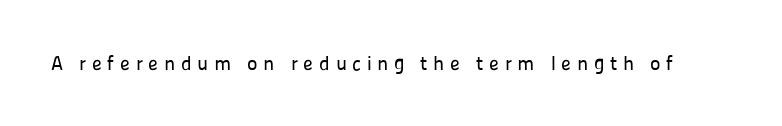
The image shows 20 px text type, upright; set unusually wide letter spacing (+0.28 em), not underlined.
